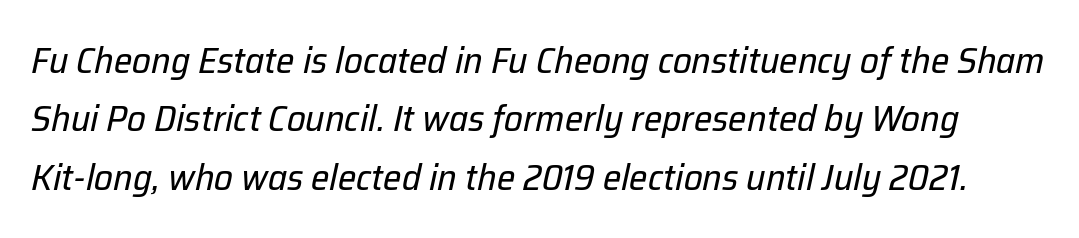
The image shows 37 px regular-weight type, italic (leaning right); set normal line spacing (1.58x), normal letter spacing, not underlined; low stroke contrast and a medium x-height.
